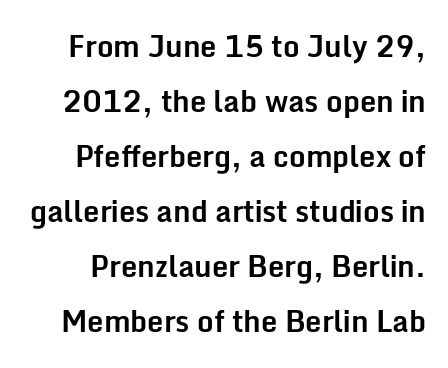
Q: Is the text bold? A: Yes.
Q: Is the text italic (slanted)? A: No, it is upright.
Q: Is the typeface a serif or a sans-serif typeface? A: Sans-serif.
Q: Is the text underlined? A: No.
Q: Is the spacing between letters normal or unusually wide? A: Normal.
Q: Is the spacing between lines tight, normal or loose? A: Loose.
Q: Width (condensed, normal, or wide)? A: Normal.
Q: Stroke contrast? A: Low.
Q: x-height? A: Medium.
Q: Monospaced? A: No.
